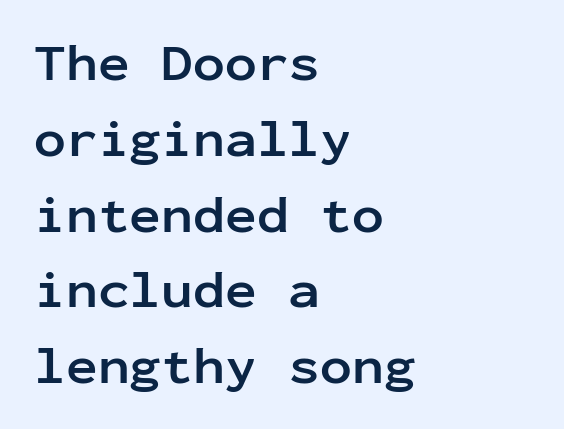
Q: Is the text bold? A: Yes.
Q: Is the text italic (slanted)? A: No, it is upright.
Q: Is the typeface a serif or a sans-serif typeface? A: Sans-serif.
Q: Is the text underlined? A: No.
Q: How is the paragraph aligned? A: Left-aligned.
Q: Is the spacing between letters normal or unusually wide? A: Normal.
Q: Is the spacing between lines tight, normal or loose? A: Normal.
Q: Width (condensed, normal, or wide)? A: Normal.
Q: Stroke contrast? A: Low.
Q: x-height? A: Medium.
Q: Monospaced? A: Yes.
